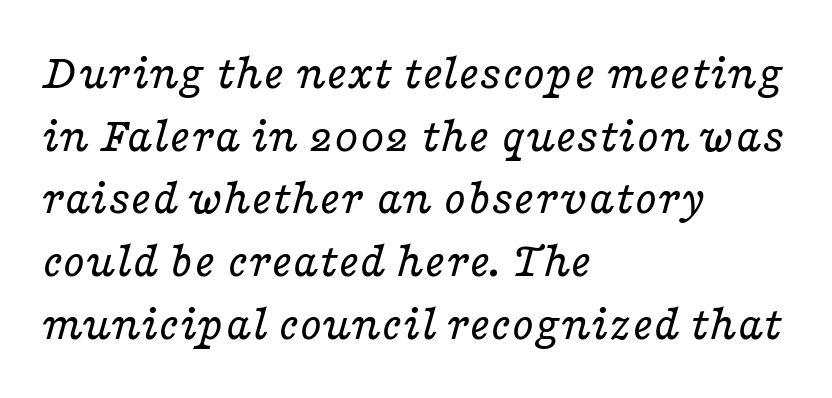
The image shows 51 px regular-weight, wide serif type, italic (leaning right); set left-aligned, line spacing 1.23x, normal letter spacing, not underlined; low stroke contrast and a medium x-height.
